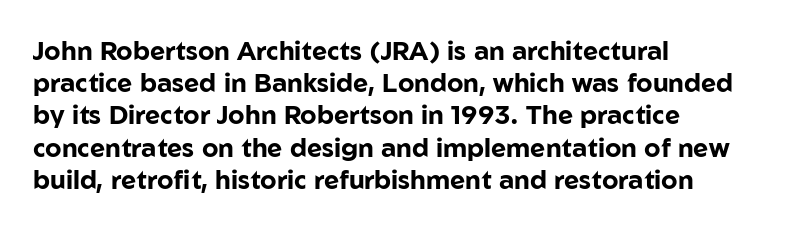
{"italic": "no", "bold": "yes", "underline": "no", "align": "left", "line_spacing_ratio": 1.24, "letter_spacing": "normal", "letter_spacing_em": 0.0, "glyph_px": 26}
